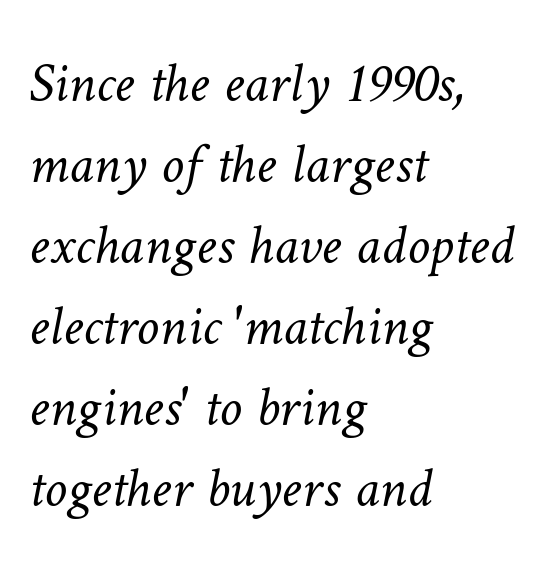
The image shows 57 px light type; set left-aligned, normal line spacing (1.42x), normal letter spacing, not underlined; low stroke contrast and a medium x-height.
